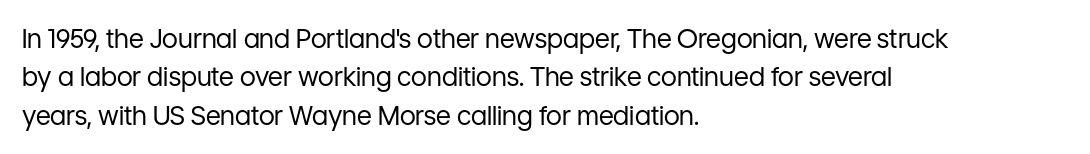
Q: Is the text bold? A: No.
Q: Is the text italic (slanted)? A: No, it is upright.
Q: Is the text underlined? A: No.
Q: How is the paragraph aligned? A: Left-aligned.
Q: Is the spacing between letters normal or unusually wide? A: Normal.
Q: Is the spacing between lines tight, normal or loose? A: Normal.
